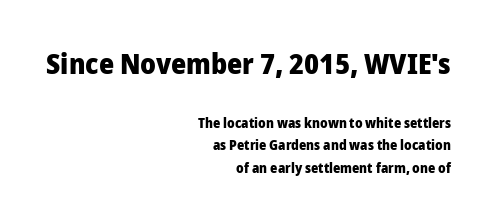
These lines are rendered in a variable-pitch font. If you measured baseline to baseline, you'd find a middling distance. When letters stand straight like this, we call the style roman or upright. Type without underlining. In terms of letterform style, serifs are entirely absent. Plenty of ink on the page — the face is bold.
